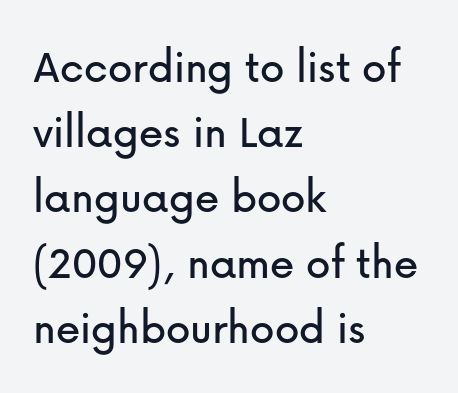
{"serif": "no", "italic": "no", "width": "normal", "stroke_contrast": "low", "x_height": "medium", "monospaced": "no", "underline": "no", "align": "left", "line_spacing": "normal", "line_spacing_ratio": 1.33, "letter_spacing": "normal", "letter_spacing_em": 0.0, "glyph_px": 49}
